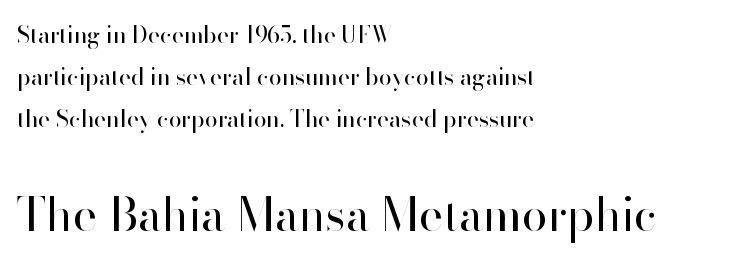
The space beneath each line is pristine and unruled. Does extra space separate the letters? No, they use regular spacing. Reading top to bottom, the characters get bigger at the block break. The text was rendered using a sans face with plain stroke endings.
